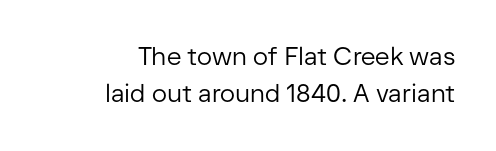
The image shows 25 px text type, upright; set right-aligned, normal line spacing (1.49x), normal letter spacing, not underlined.
